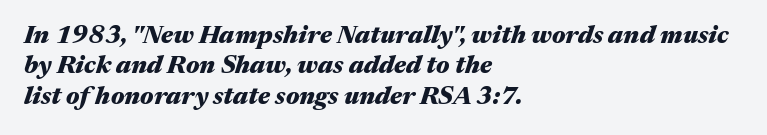
Q: Is the text bold? A: Yes.
Q: Is the text italic (slanted)? A: Yes, it leans right by about 17 degrees.
Q: Is the text underlined? A: No.
Q: How is the paragraph aligned? A: Left-aligned.
Q: Is the spacing between letters normal or unusually wide? A: Normal.
